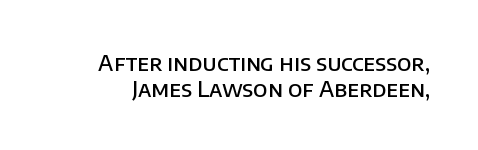
Just letters on the line, the space beneath them empty. The typesetting leans somewhat heavy: a semibold. Every stem runs plumb, perpendicular to the baseline. These lines keep a tight, regular rhythm from letter to letter.
